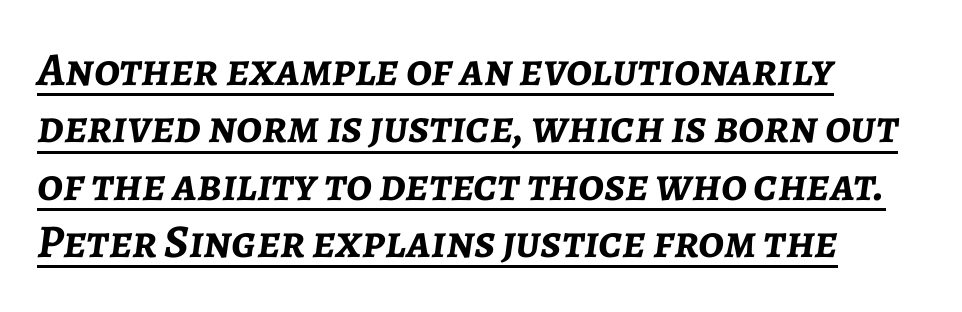
The image shows 47 px semibold type, italic (leaning right); set left-aligned, line spacing 1.22x, normal letter spacing, underlined; low stroke contrast and a medium x-height.
